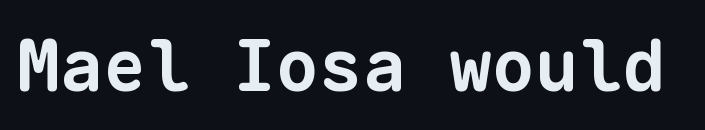
Q: Is the text bold? A: Yes.
Q: Is the typeface a serif or a sans-serif typeface? A: Sans-serif.
Q: Is the text underlined? A: No.
Q: Is the spacing between letters normal or unusually wide? A: Normal.
Q: Width (condensed, normal, or wide)? A: Normal.
Q: Stroke contrast? A: Low.
Q: x-height? A: Medium.
Q: Monospaced? A: Yes.
